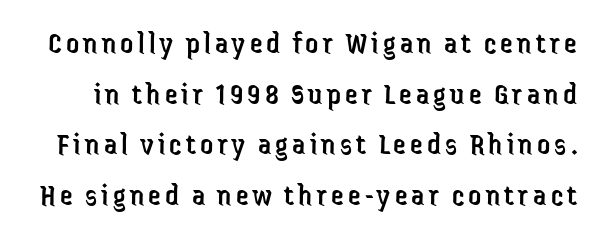
The image shows 32 px regular-weight, condensed sans-serif type, upright; set normal line spacing (1.58x), not underlined; low stroke contrast and a medium x-height.
